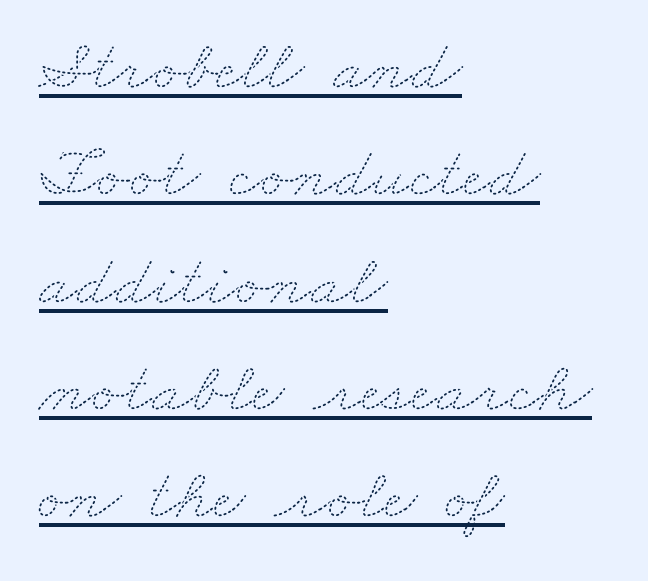
Looks like someone drew a line under every word here. Here the designer chose a conventional face with non-uniform glyph widths. Horizontal bands of white between lines are of average thickness. Typeset ragged right — the left edge is the straight one. The tracking reads as untouched default to a designer's eye.
